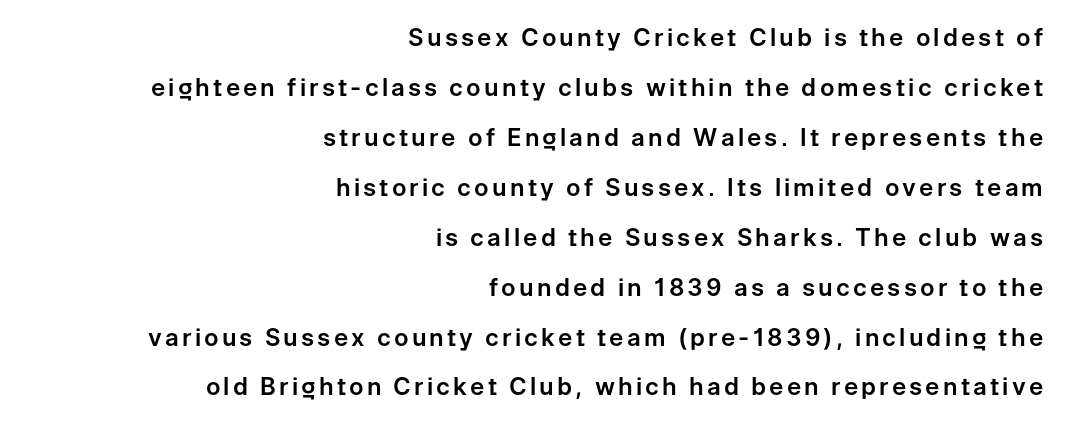
{"italic": "no", "underline": "no", "align": "right", "line_spacing": "loose", "line_spacing_ratio": 2.08, "glyph_px": 24}
